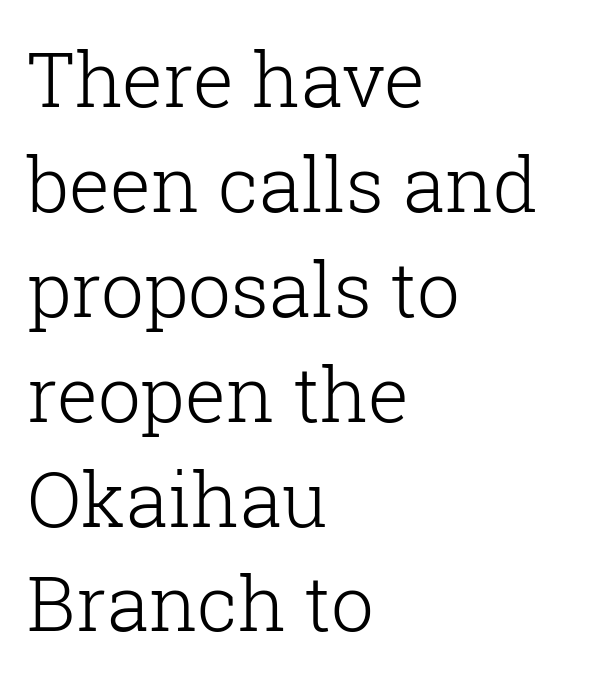
{"serif": "yes", "italic": "no", "bold": "no", "weight": "light", "width": "normal", "stroke_contrast": "low", "x_height": "medium", "monospaced": "no", "underline": "no", "align": "left", "line_spacing": "normal", "line_spacing_ratio": 1.38, "letter_spacing": "normal", "letter_spacing_em": 0.0, "glyph_px": 76}
